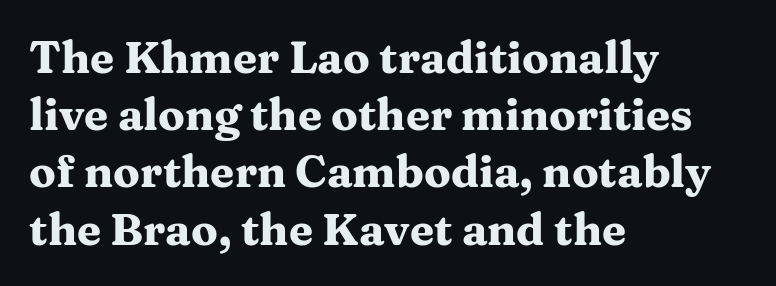
This sample has the flowing, uneven cadence of proportional lettering. The rendering shows small feet on the letterforms — a serif design. This rendering features lettering with no underline. A student would call this left alignment; a typographer would say flush left, rag right.
